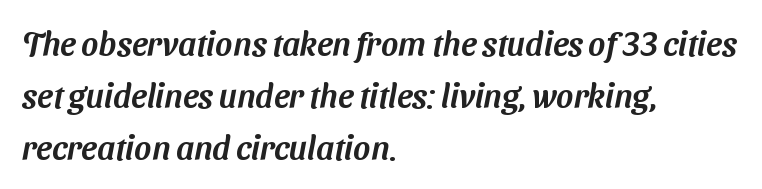
Q: Is the typeface a serif or a sans-serif typeface? A: Sans-serif.
Q: Is the text underlined? A: No.
Q: How is the paragraph aligned? A: Left-aligned.
Q: Is the spacing between letters normal or unusually wide? A: Normal.
Q: Is the spacing between lines tight, normal or loose? A: Normal.
Q: Width (condensed, normal, or wide)? A: Normal.
Q: Stroke contrast? A: Medium.
Q: x-height? A: Medium.
Q: Monospaced? A: No.
